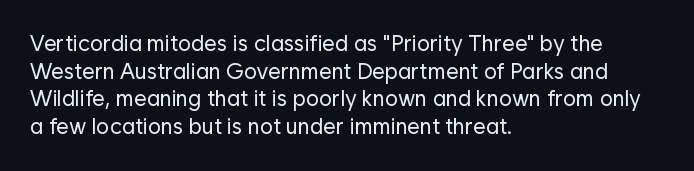
{"italic": "no", "bold": "no", "underline": "no", "align": "left", "line_spacing": "normal", "line_spacing_ratio": 1.26, "letter_spacing": "normal", "letter_spacing_em": 0.0, "glyph_px": 22}
